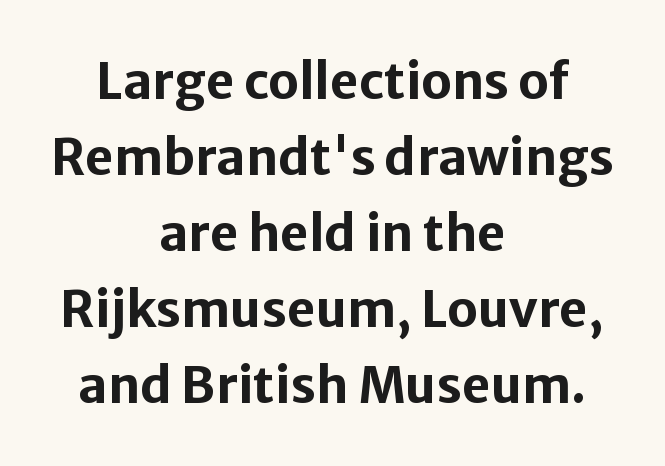
Weight: bold. Underline: absent. Interline gaps are of average width in this sample. Visually the block forms a symmetrical silhouette, jagged on both flanks. Proportional: the letters do not fall into vertical columns. Does the type have serifs? No, each stem ends abruptly.
